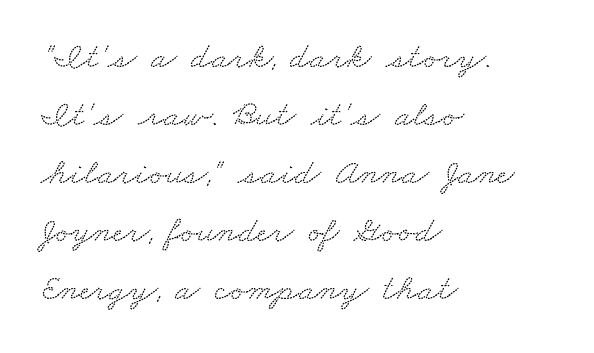
{"width": "wide", "stroke_contrast": "low", "x_height": "small", "monospaced": "no", "underline": "no", "align": "left", "line_spacing": "normal", "line_spacing_ratio": 1.57, "letter_spacing": "normal", "letter_spacing_em": 0.0, "glyph_px": 37}
